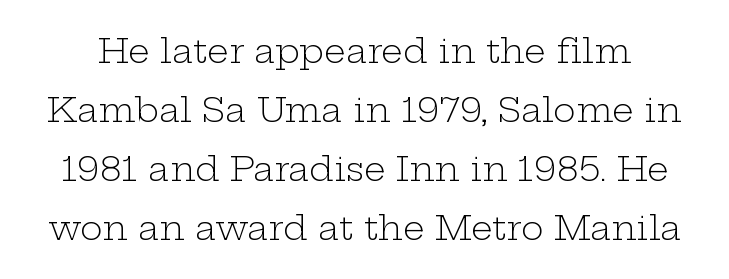
Anything drawn beneath the words? Only blank space. Looks like regular typesetting: each glyph gets only the width it needs. Every character sits straight up, as roman type does. The rendering keeps characters at their native spacing. The weight would be labelled regular, book, light, or lighter still.
